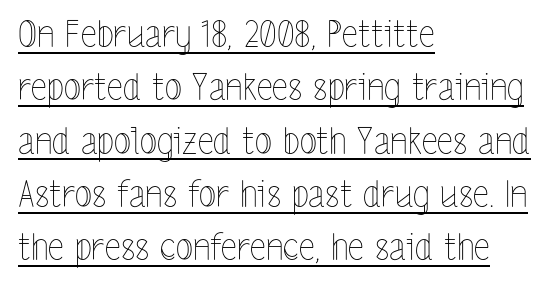
Q: Is the text bold? A: No.
Q: Is the text italic (slanted)? A: No, it is upright.
Q: Is the text underlined? A: Yes.
Q: How is the paragraph aligned? A: Left-aligned.
Q: Is the spacing between letters normal or unusually wide? A: Normal.
Q: Is the spacing between lines tight, normal or loose? A: Normal.
Q: Width (condensed, normal, or wide)? A: Condensed.
Q: x-height? A: Medium.
Q: Monospaced? A: No.
